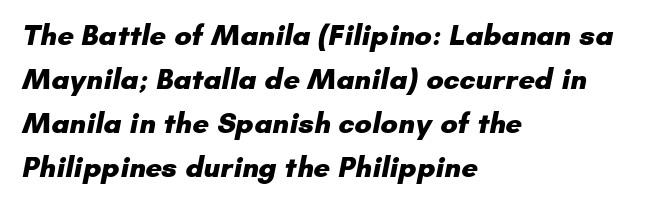
{"serif": "no", "bold": "yes", "weight": "heavy", "width": "normal", "stroke_contrast": "low", "x_height": "small", "monospaced": "no", "underline": "no", "align": "left", "line_spacing": "normal", "line_spacing_ratio": 1.52, "letter_spacing": "normal", "letter_spacing_em": 0.0, "glyph_px": 29}
